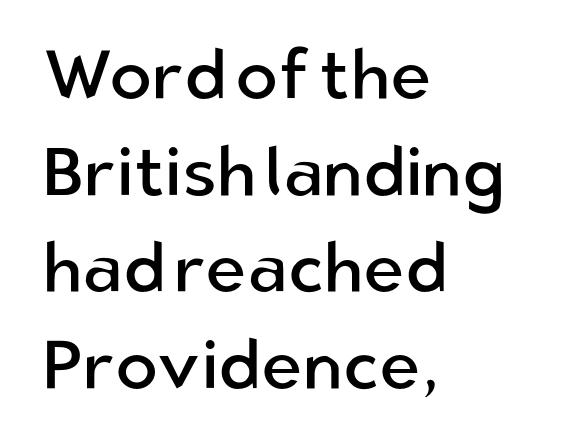
The image shows 70 px regular-weight sans-serif type, upright; set left-aligned, normal line spacing (1.38x), normal letter spacing, not underlined; low stroke contrast and a medium x-height.
